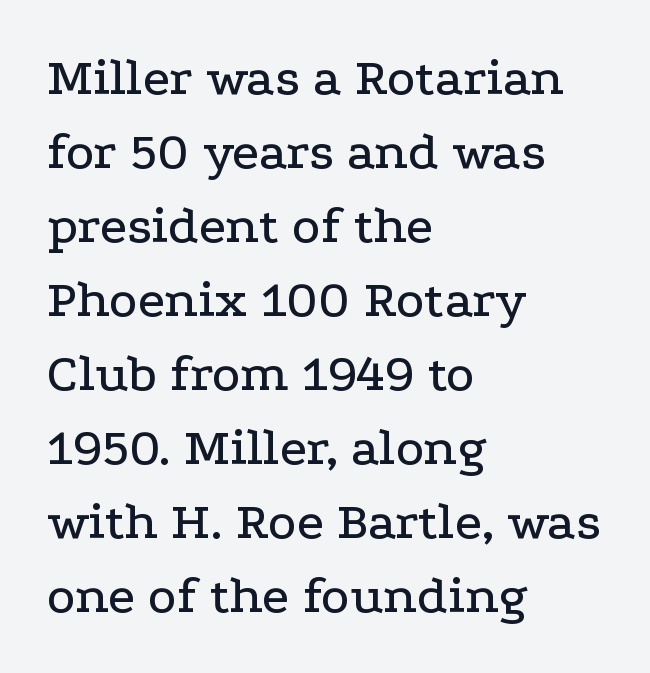
The image shows 54 px wide serif type, upright; set left-aligned, normal line spacing (1.37x), normal letter spacing, not underlined; low stroke contrast and a medium x-height.
